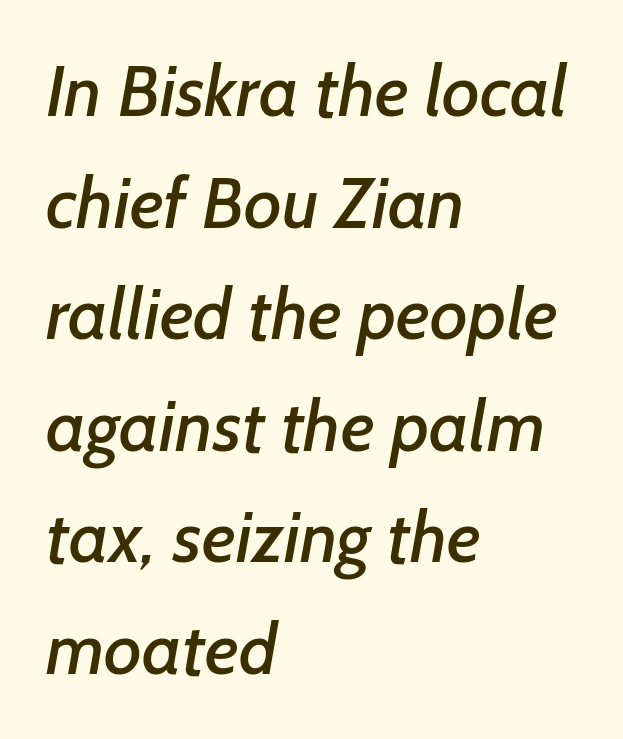
The image shows 72 px sans-serif type; set left-aligned, normal line spacing (1.55x), normal letter spacing, not underlined; low stroke contrast and a medium x-height.
